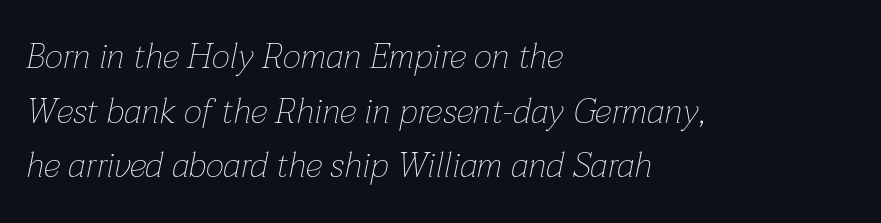
The image shows 35 px thin type, italic (leaning right); set left-aligned, normal line spacing (1.56x), normal letter spacing, not underlined; low stroke contrast and a medium x-height.
